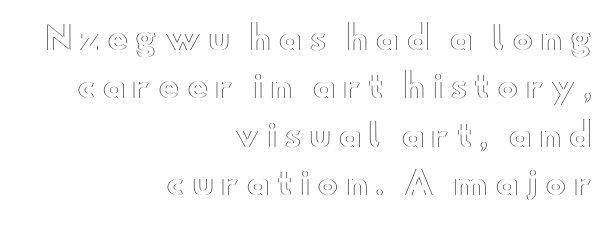
The image shows 32 px wide type, upright; set right-aligned, normal line spacing (1.51x), unusually wide letter spacing (+0.22 em), not underlined; a small x-height.
